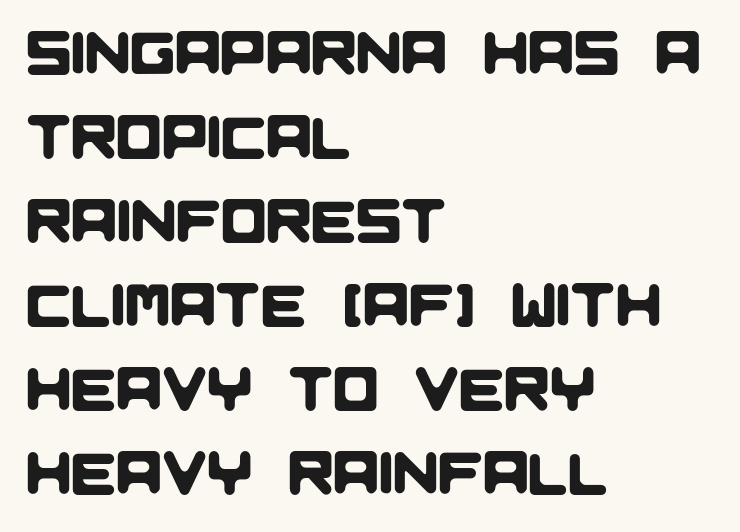
The image shows 60 px sans-serif type; set left-aligned, normal line spacing (1.4x), normal letter spacing, not underlined; low stroke contrast and a large x-height.
